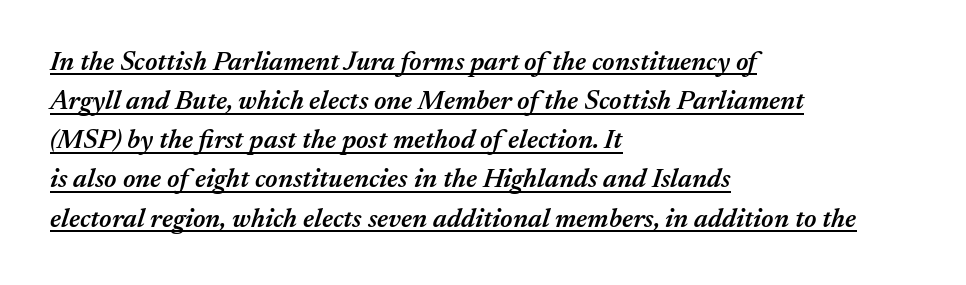
{"italic": "yes", "lean": "right", "slant_degrees": 17, "bold": "semi", "underline": "yes", "align": "left", "line_spacing": "normal", "line_spacing_ratio": 1.45, "letter_spacing": "normal", "letter_spacing_em": 0.0, "glyph_px": 27}
